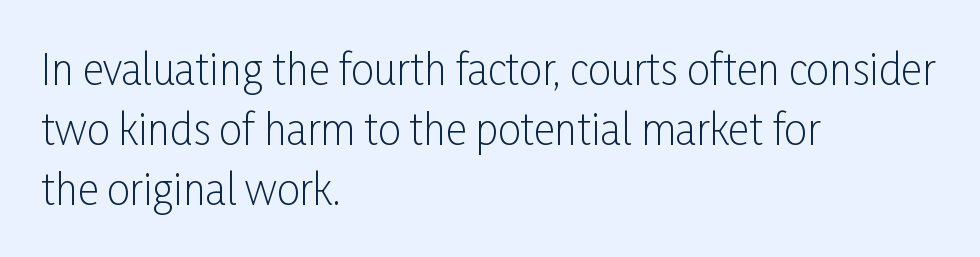
{"serif": "no", "italic": "no", "bold": "no", "weight": "light", "width": "condensed", "stroke_contrast": "low", "x_height": "medium", "monospaced": "no", "underline": "no", "align": "left", "line_spacing": "normal", "line_spacing_ratio": 1.46, "letter_spacing": "normal", "letter_spacing_em": 0.0, "glyph_px": 41}
